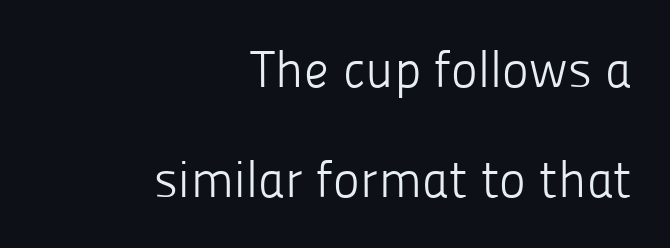
Airy leading. The letters advance in unequal steps, a hallmark of proportional type. This reads as an unemphasized weight, regular at the heaviest. Casual observation: everything's shoved over to the right.
